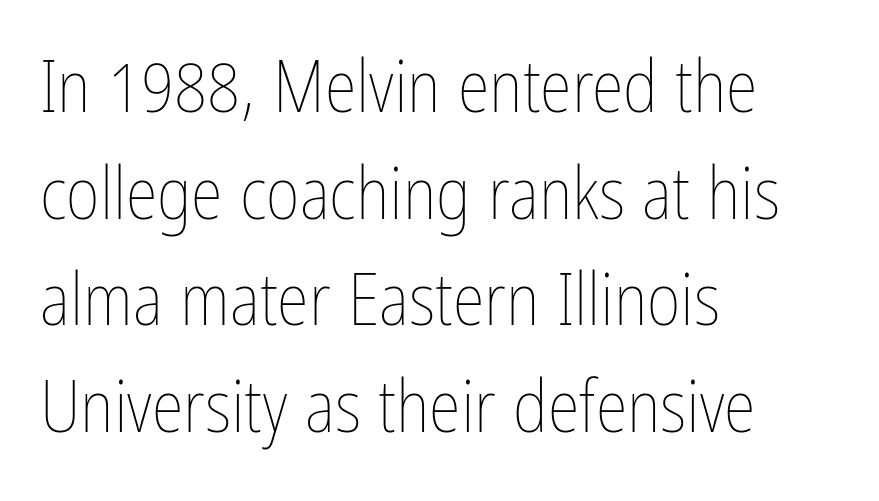
{"italic": "no", "bold": "no", "weight": "thin", "width": "condensed", "stroke_contrast": "low", "x_height": "medium", "monospaced": "no", "underline": "no", "align": "left", "line_spacing": "normal", "line_spacing_ratio": 1.46, "letter_spacing": "normal", "letter_spacing_em": 0.0, "glyph_px": 73}
